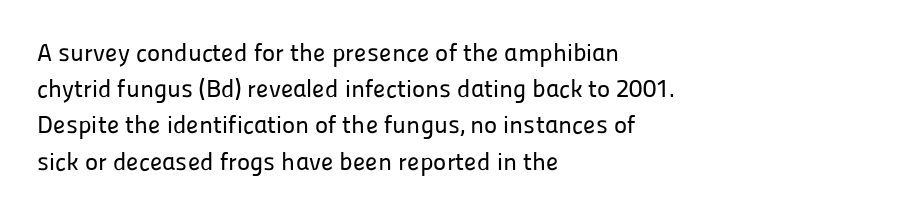
The image shows 25 px text type, upright; set left-aligned, normal line spacing (1.45x), normal letter spacing, not underlined.
